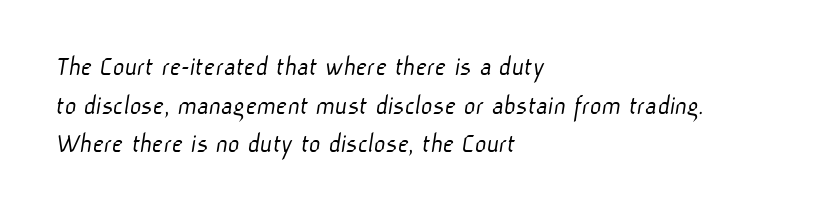
The image shows 28 px light sans-serif type; set left-aligned, normal line spacing (1.38x), normal letter spacing, not underlined; low stroke contrast and a medium x-height.
